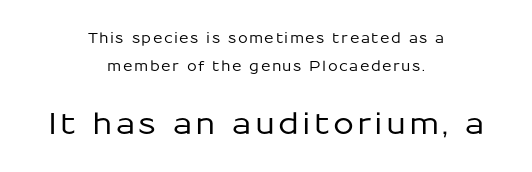
{"serif": "no", "italic": "no", "width": "normal", "stroke_contrast": "low", "x_height": "medium", "monospaced": "no", "underline": "no", "align": "center", "line_spacing": "loose", "line_spacing_ratio": 1.98, "larger_block": "second", "size_ratio": 2.14, "glyph_px": 30}
